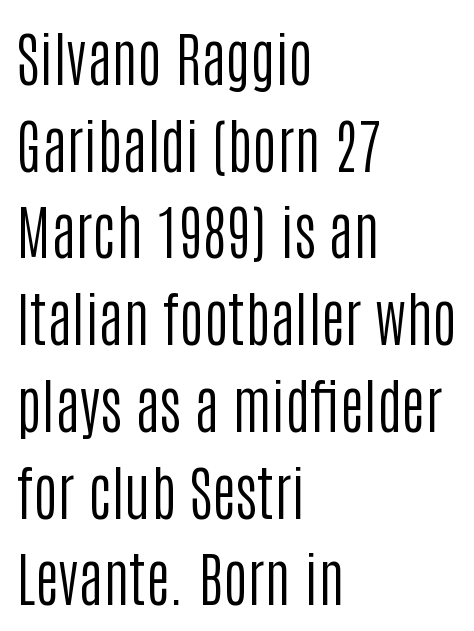
Visually the block forms a straight wall on the left and a jagged coastline on the right. The strokes are not fattened; the text isn't bold. The specimen omits any rule beneath the text block's lines. Regarding leading, the lines here are spaced in the standard way. Tall strokes in this sample are plumb rather than angled. The letters advance in unequal steps, a hallmark of proportional type.
